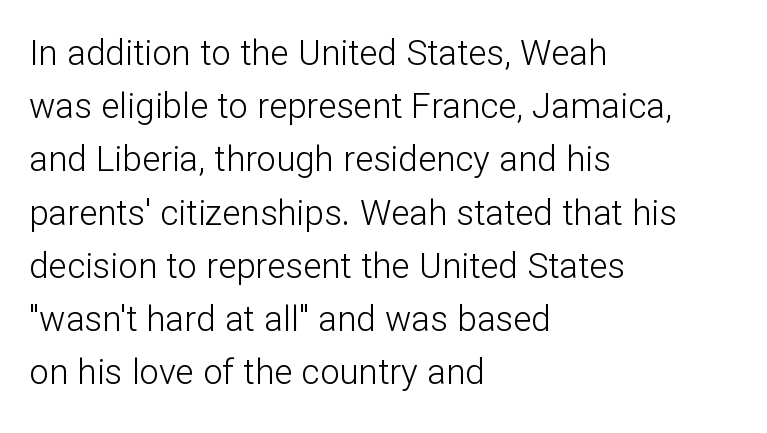
The baseline area is clear. Students, observe: this is what conventionally led text looks like. The rag falls on the right side of this text block. Note the varied advance widths — an 'i' is clearly narrower than an 'm'. The letters stand straight up with perfectly vertical stems.
